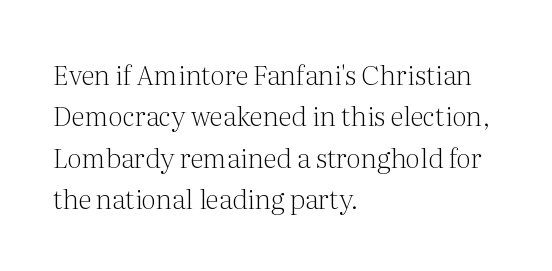
In terms of leading, this rendering sits right in the middle. The lettering stays uniformly vertical, giving the passage a roman look. Decoration check: the copy has no underline. The passage shown is not bold in any degree. How are the letters spaced? Ordinarily, with no added tracking.
